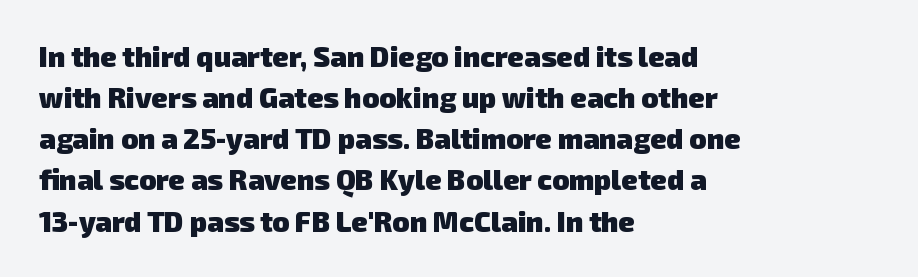
The sample has been set heavy, in full bold. Characters follow at the spacing the type designer built in. Serifs: no, the terminals of the letterforms are clean. If you measured baseline to baseline, you'd find a middling distance. The letters advance in unequal steps, a hallmark of proportional type.
